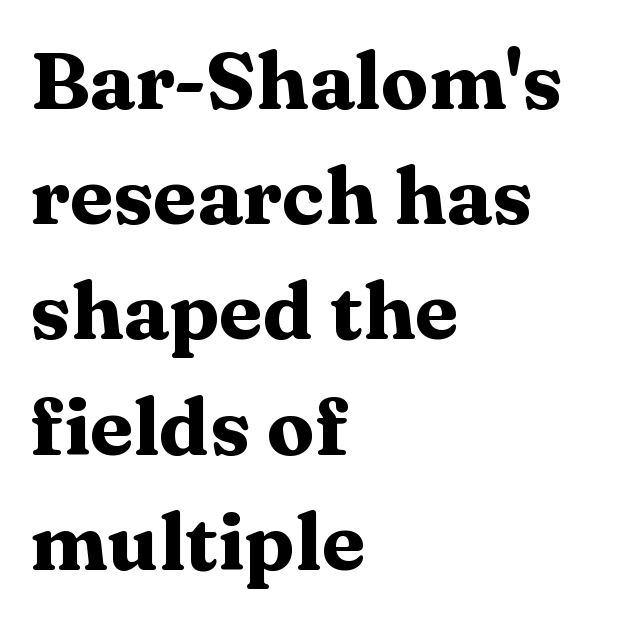
Look at the stroke-to-counter ratio: heavy, a bold. Lines of text with bare space underneath. Each letter keeps its own natural width here, so spacing adapts to shape. Between one letter and the next there's only the usual sliver of space. Left-aligned paragraph, ragged on the right.
